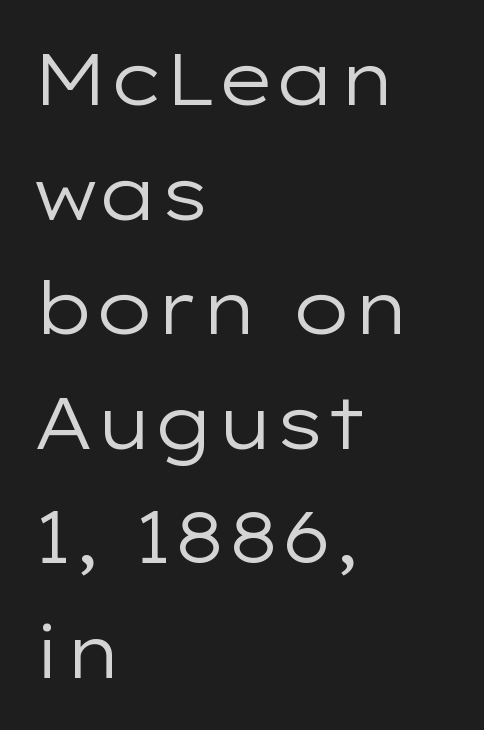
The image shows 73 px regular-weight, wide sans-serif type, upright; set left-aligned, normal line spacing (1.57x), normal letter spacing, not underlined; low stroke contrast and a medium x-height.
